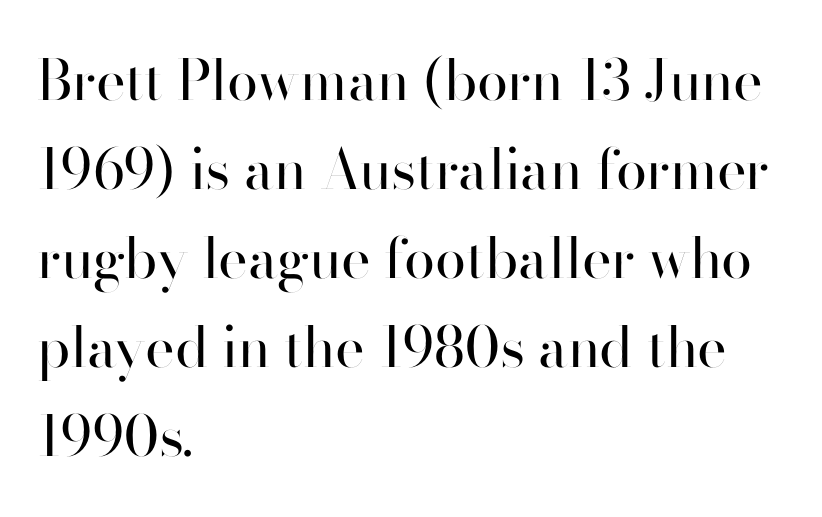
The image shows 56 px regular-weight sans-serif type, upright; set left-aligned, normal line spacing (1.59x), normal letter spacing, not underlined; high stroke contrast and a small x-height.
